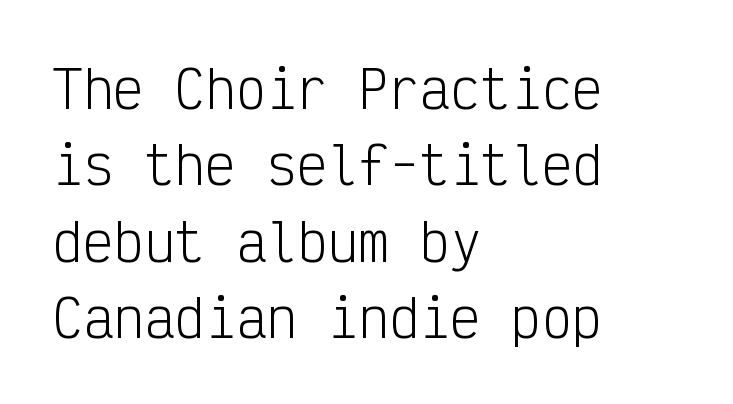
The image shows 51 px light, condensed sans-serif type, upright, monospaced; set left-aligned, normal line spacing (1.5x), normal letter spacing, not underlined; low stroke contrast and a medium x-height.
